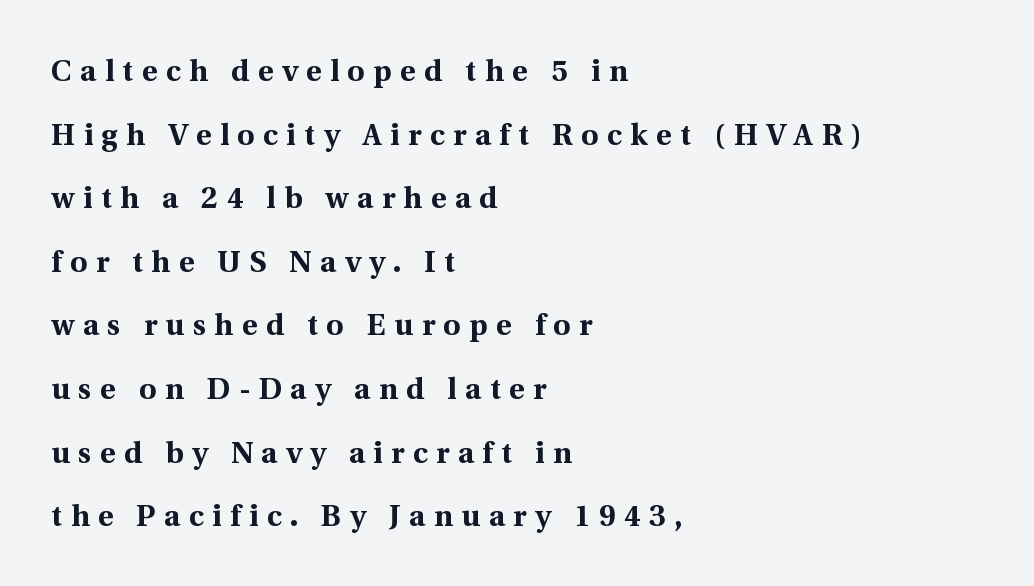
The image shows 30 px bold serif type, upright; set left-aligned, loose line spacing (2.12x), unusually wide letter spacing (+0.28 em), not underlined; a medium x-height.
